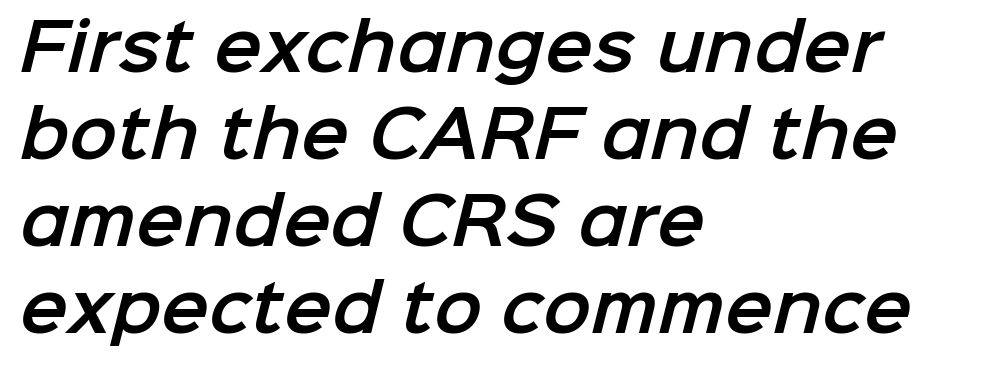
The image shows 64 px sans-serif type; set left-aligned, normal line spacing (1.36x), normal letter spacing, not underlined; low stroke contrast and a medium x-height.
